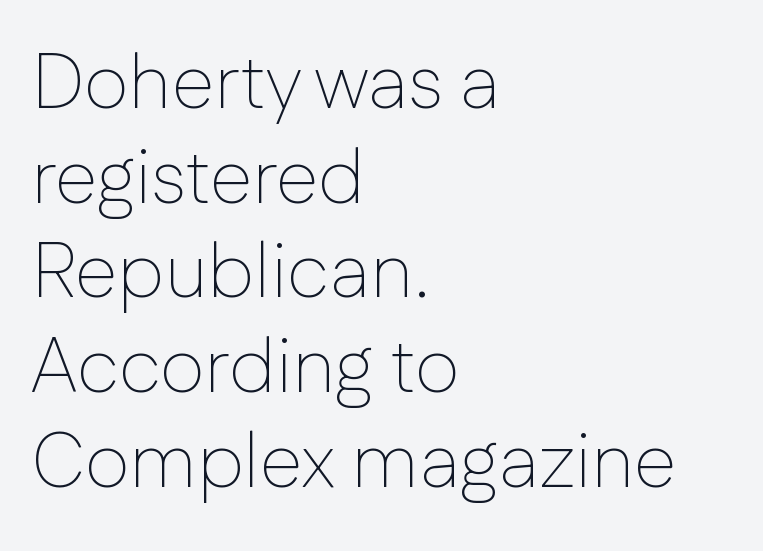
{"serif": "no", "italic": "no", "bold": "no", "weight": "thin", "width": "normal", "stroke_contrast": "low", "x_height": "medium", "monospaced": "no", "underline": "no", "align": "left", "line_spacing_ratio": 1.23, "letter_spacing": "normal", "letter_spacing_em": 0.0, "glyph_px": 77}
